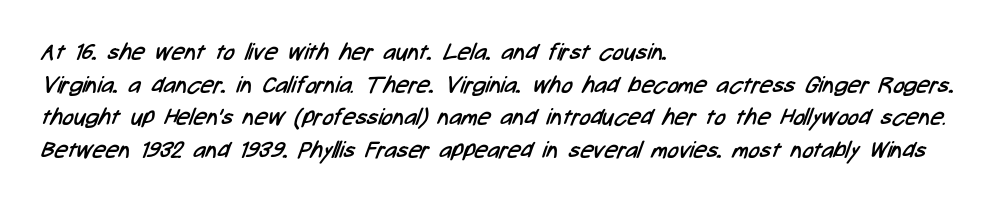
Q: Is the text bold? A: No.
Q: Is the text underlined? A: No.
Q: How is the paragraph aligned? A: Left-aligned.
Q: Is the spacing between letters normal or unusually wide? A: Normal.
Q: Is the spacing between lines tight, normal or loose? A: Normal.
